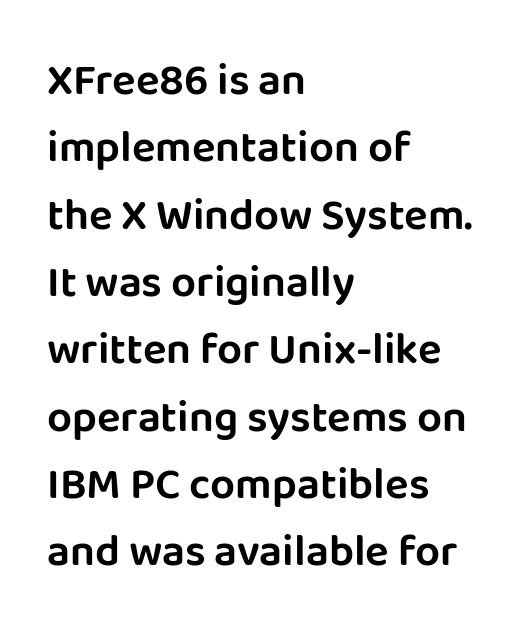
The image shows 44 px sans-serif type, upright; set left-aligned, normal line spacing (1.53x), normal letter spacing, not underlined; low stroke contrast and a large x-height.
